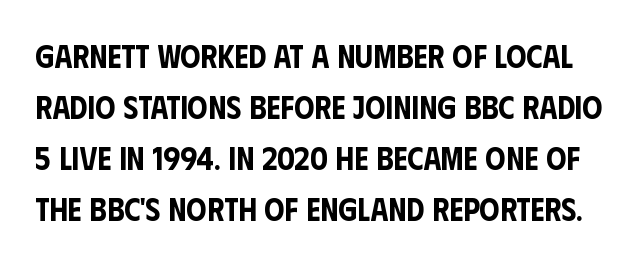
If you drew a line through each stem, it would be perfectly vertical. The tracking reads as untouched default to a designer's eye. The line-height multiplier appears to be the usual default. Only glyphs here, with clear space below each row.
